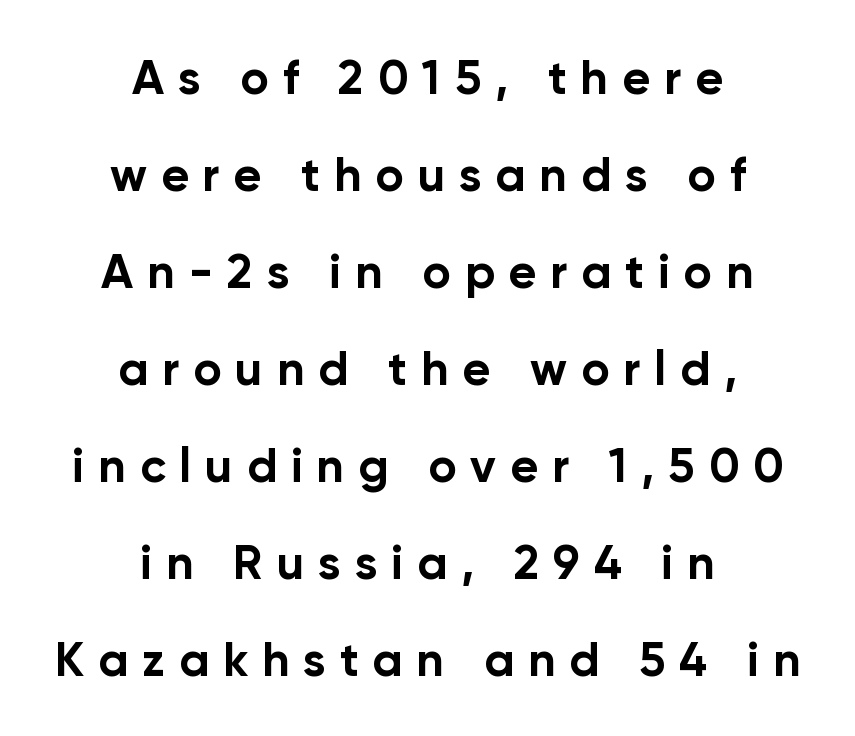
Q: Is the text bold? A: Yes.
Q: Is the text italic (slanted)? A: No, it is upright.
Q: Is the typeface a serif or a sans-serif typeface? A: Sans-serif.
Q: Is the text underlined? A: No.
Q: How is the paragraph aligned? A: Centered.
Q: Is the spacing between letters normal or unusually wide? A: Unusually wide.
Q: Is the spacing between lines tight, normal or loose? A: Loose.
Q: Width (condensed, normal, or wide)? A: Normal.
Q: Stroke contrast? A: Low.
Q: x-height? A: Medium.
Q: Monospaced? A: No.
